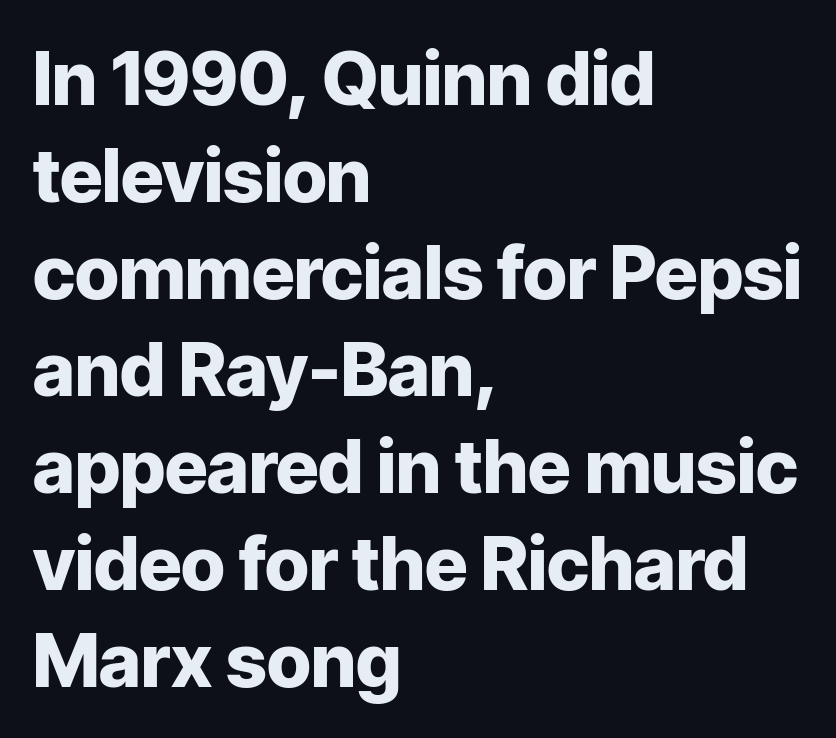
{"serif": "no", "italic": "no", "bold": "yes", "weight": "heavy", "width": "normal", "stroke_contrast": "low", "x_height": "medium", "monospaced": "no", "underline": "no", "align": "left", "line_spacing": "normal", "line_spacing_ratio": 1.31, "letter_spacing": "normal", "letter_spacing_em": 0.0, "glyph_px": 74}
